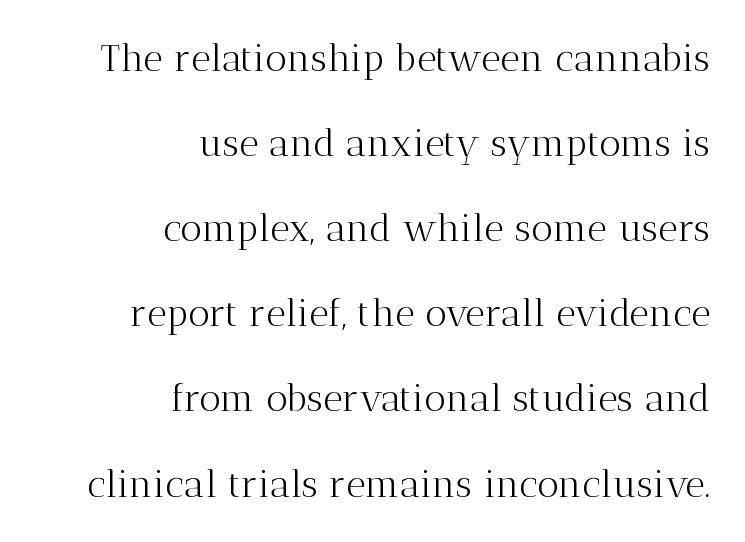
Small tapered or slab feet sit at the stroke ends, so this counts as serif. The lettering holds an erect, upright posture throughout. Glyph-to-glyph distance matches everyday printed text. Only glyphs here, with clear space below each row.
